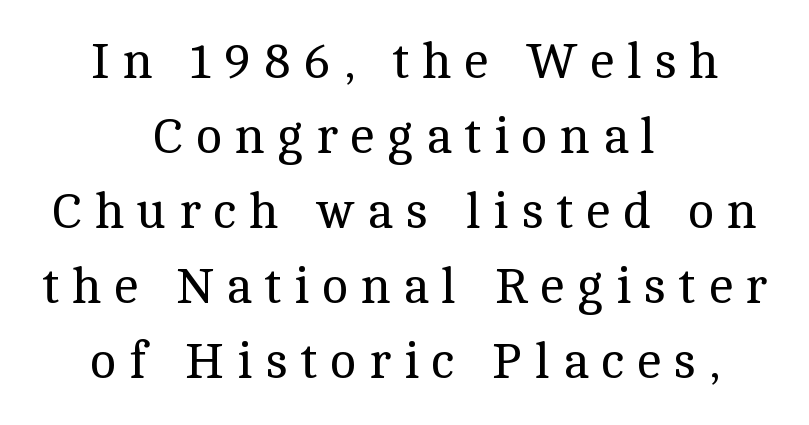
Lines of text with bare space underneath. Vertically, the passage feels balanced, rows spaced as you'd expect. Notice how the passage keeps no hard edge, just a central spine. Notice how the stems are strictly vertical — no italics here.
